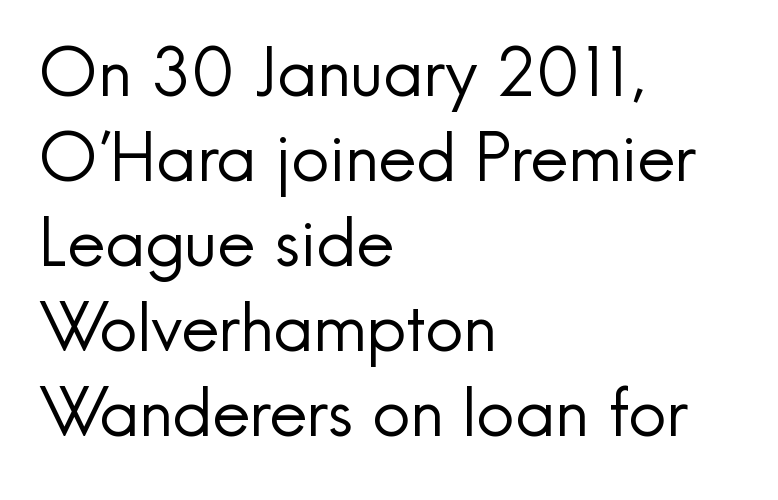
Successive baselines arrive at the customary interval. Line beginnings align vertically; line endings do not. The specimen reads as upright at a glance. Default kerning and tracking; the words read as compact shapes. Quick note: underline off.
